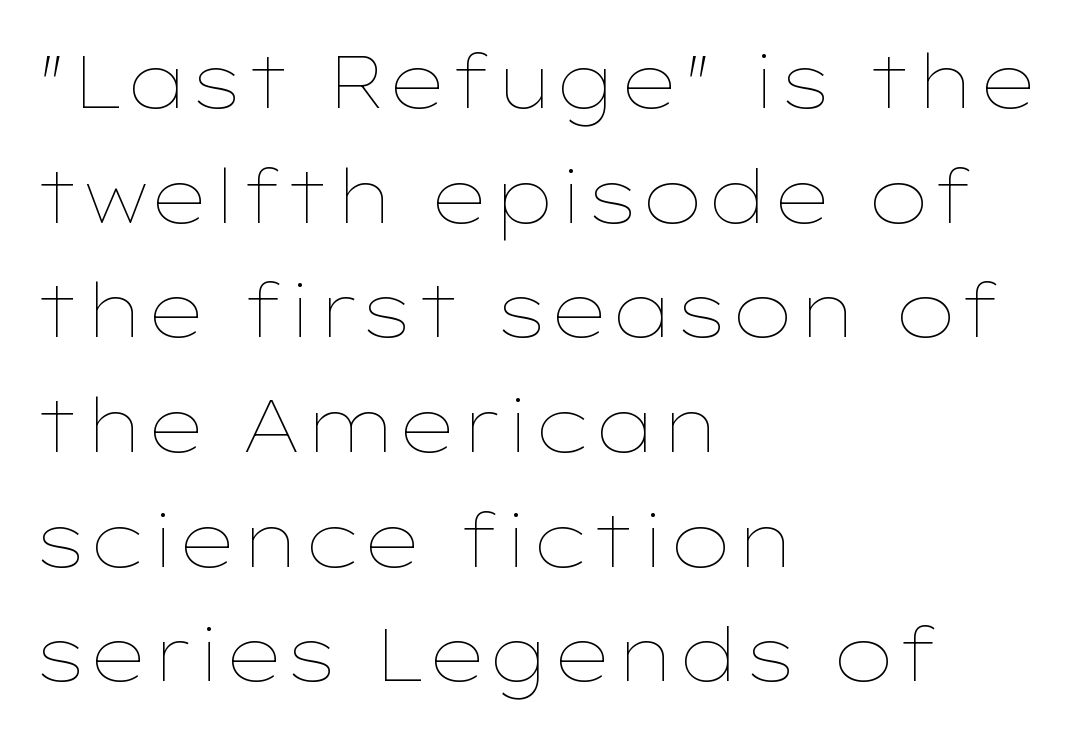
{"italic": "no", "bold": "no", "weight": "thin", "width": "wide", "stroke_contrast": "low", "x_height": "medium", "monospaced": "no", "underline": "no", "align": "left", "line_spacing": "normal", "line_spacing_ratio": 1.55, "letter_spacing": "normal", "letter_spacing_em": 0.0, "glyph_px": 74}
